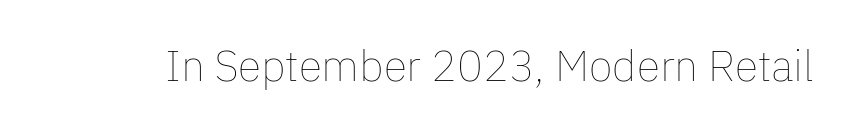
The image shows 43 px thin type, upright; set normal letter spacing, not underlined; low stroke contrast and a medium x-height.
